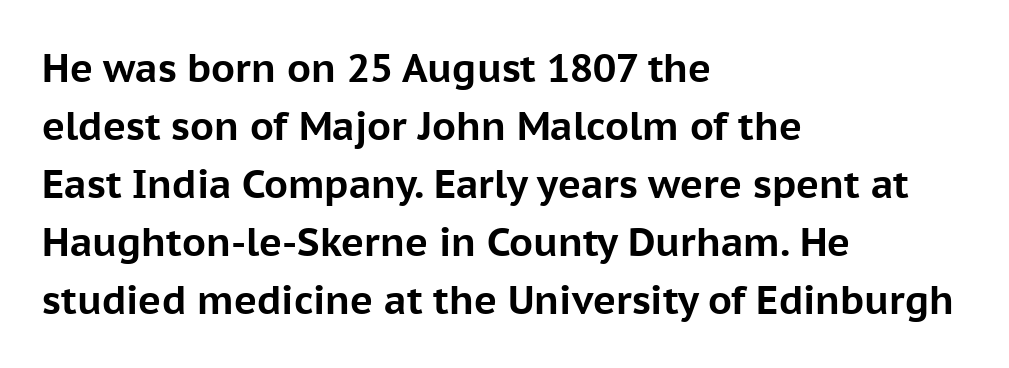
The image shows 39 px bold sans-serif type, upright; set left-aligned, normal line spacing (1.49x), normal letter spacing, not underlined; low stroke contrast and a medium x-height.
